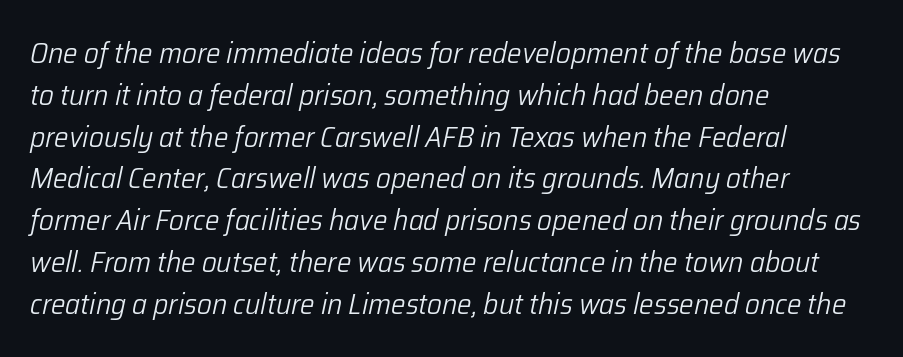
{"italic": "yes", "lean": "right", "slant_degrees": 12, "bold": "no", "weight": "light", "width": "normal", "stroke_contrast": "low", "x_height": "medium", "monospaced": "no", "underline": "no", "align": "left", "line_spacing": "normal", "line_spacing_ratio": 1.44, "letter_spacing": "normal", "letter_spacing_em": 0.0, "glyph_px": 29}
